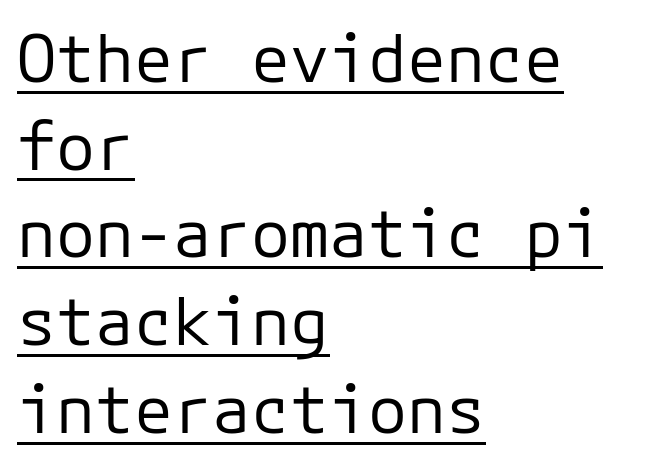
The letterforms sit shoulder to shoulder at normal distance. The vertical gap from one line to the next is medium. The sample's only ornament is a line tracing under the words. Italic: no, the glyphs are upright roman.
